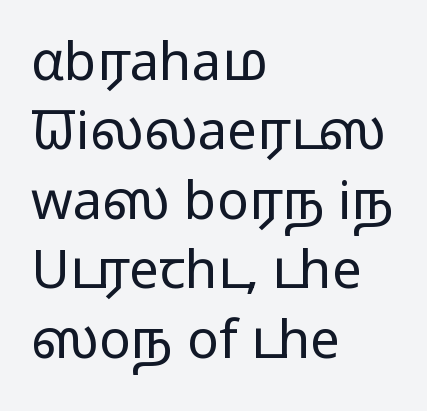
The area under the type is left untouched. Every stem runs plumb, perpendicular to the baseline. The face used here is a sans, in the tradition of grotesques and geometrics. Letter spacing: default. The font is comparable to plain body text, perhaps lighter.
